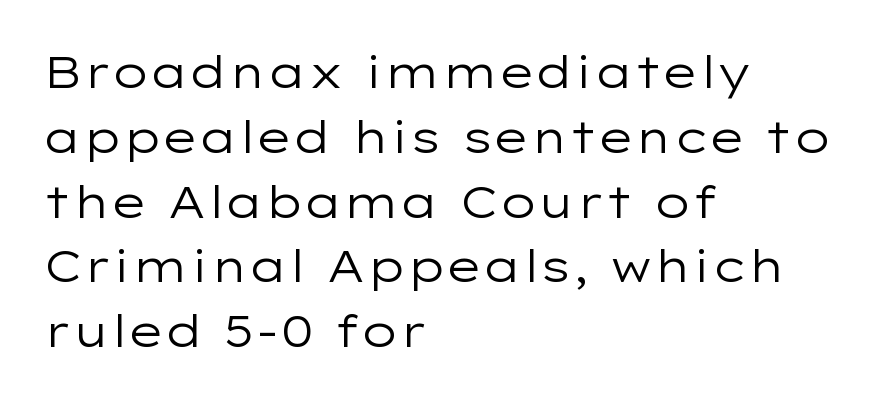
The image shows 45 px regular-weight, wide sans-serif type, upright; set left-aligned, normal line spacing (1.44x), normal letter spacing, not underlined; low stroke contrast and a medium x-height.
